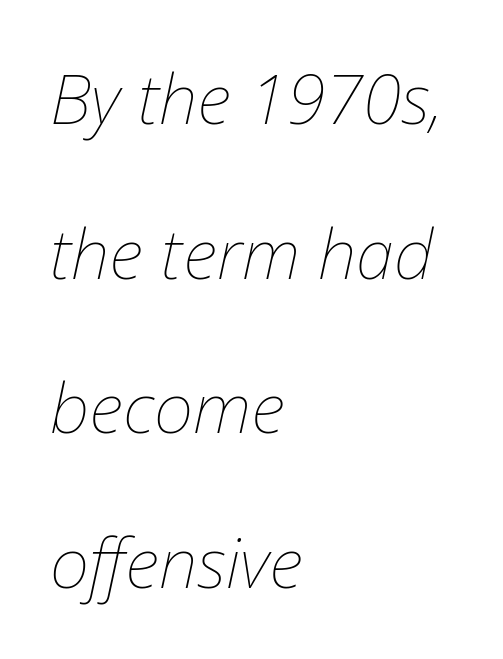
Q: Is the text bold? A: No.
Q: Is the text italic (slanted)? A: Yes, it leans right by about 12 degrees.
Q: Is the text underlined? A: No.
Q: How is the paragraph aligned? A: Left-aligned.
Q: Is the spacing between letters normal or unusually wide? A: Normal.
Q: Is the spacing between lines tight, normal or loose? A: Loose.
Q: Width (condensed, normal, or wide)? A: Normal.
Q: Stroke contrast? A: Low.
Q: x-height? A: Medium.
Q: Monospaced? A: No.
